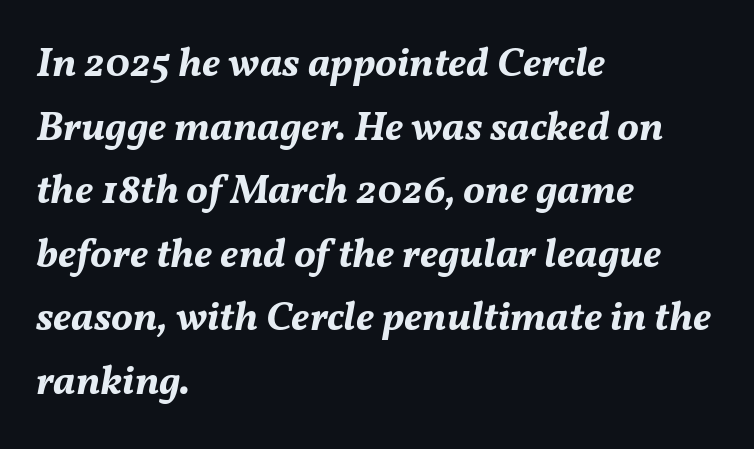
Q: Is the text bold? A: Yes.
Q: Is the text italic (slanted)? A: Yes, it leans right by about 11 degrees.
Q: Is the text underlined? A: No.
Q: How is the paragraph aligned? A: Left-aligned.
Q: Is the spacing between letters normal or unusually wide? A: Normal.
Q: Is the spacing between lines tight, normal or loose? A: Normal.
Q: Width (condensed, normal, or wide)? A: Normal.
Q: Stroke contrast? A: Medium.
Q: x-height? A: Medium.
Q: Monospaced? A: No.
